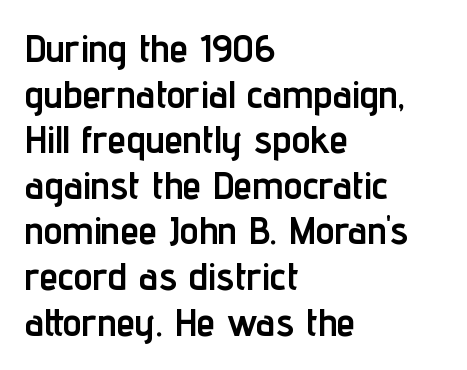
Q: Is the text bold? A: Yes.
Q: Is the text italic (slanted)? A: No, it is upright.
Q: Is the typeface a serif or a sans-serif typeface? A: Sans-serif.
Q: Is the text underlined? A: No.
Q: How is the paragraph aligned? A: Left-aligned.
Q: Is the spacing between letters normal or unusually wide? A: Normal.
Q: Width (condensed, normal, or wide)? A: Condensed.
Q: Stroke contrast? A: Low.
Q: x-height? A: Medium.
Q: Monospaced? A: No.
